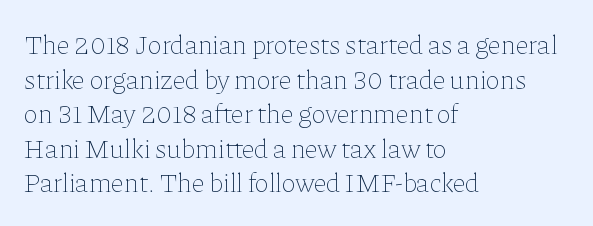
The block of text has a typical density, with ordinary space between rows. Which margin do the lines hug? The left one — the right edge is uneven. The space directly below the letters is spotless. This is the regular roman posture of the typeface. Does extra space separate the letters? No, they use regular spacing.
